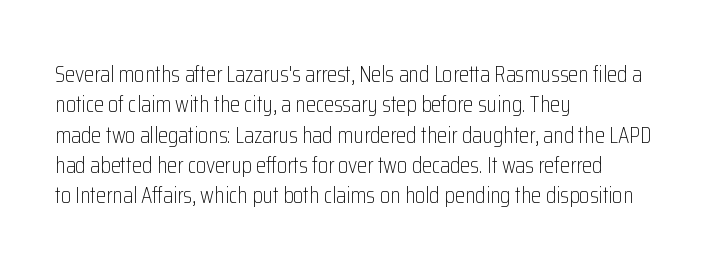
{"italic": "no", "bold": "no", "underline": "no", "align": "left", "line_spacing": "normal", "line_spacing_ratio": 1.32, "letter_spacing": "normal", "letter_spacing_em": 0.0, "glyph_px": 23}
